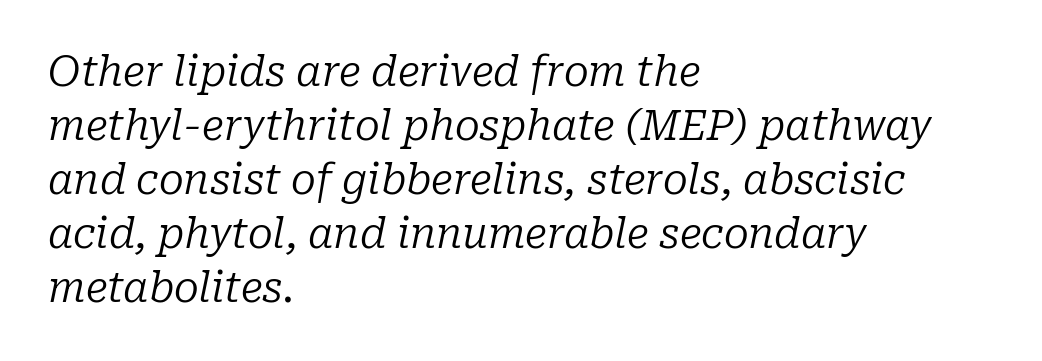
The image shows 41 px regular-weight serif type, italic (leaning right); set left-aligned, normal line spacing (1.32x), normal letter spacing, not underlined; low stroke contrast and a medium x-height.
